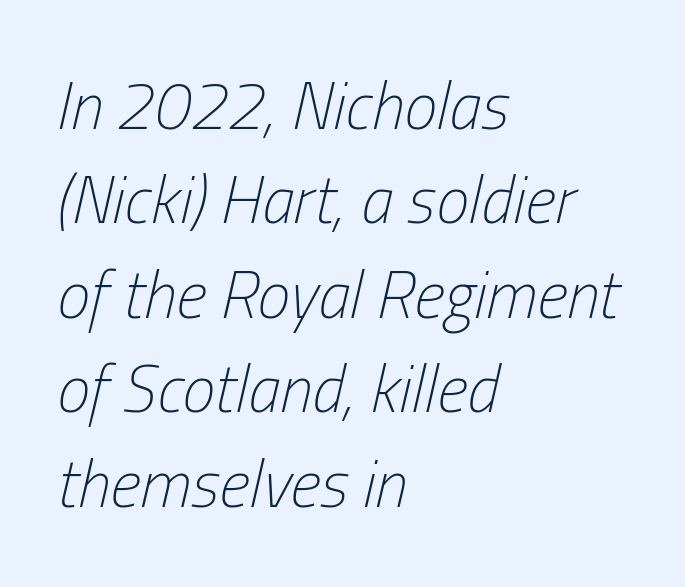
The image shows 66 px light, condensed type, italic (leaning right); set left-aligned, normal line spacing (1.43x), normal letter spacing, not underlined; low stroke contrast and a medium x-height.
